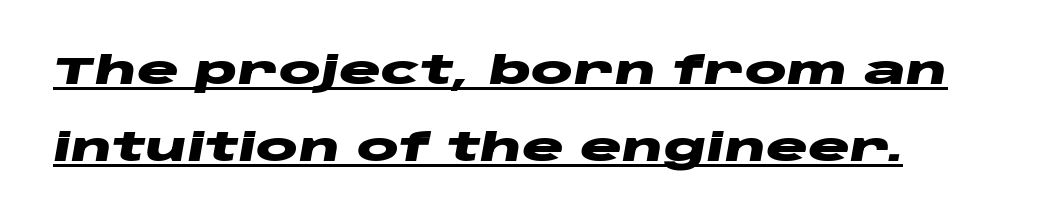
The image shows 39 px heavy, wide type, italic (leaning right); set left-aligned, loose line spacing (1.97x), normal letter spacing, underlined; low stroke contrast and a large x-height.
